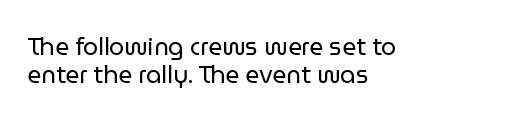
{"italic": "no", "bold": "no", "underline": "no", "align": "left", "line_spacing_ratio": 1.16, "letter_spacing": "normal", "letter_spacing_em": 0.0, "glyph_px": 24}
